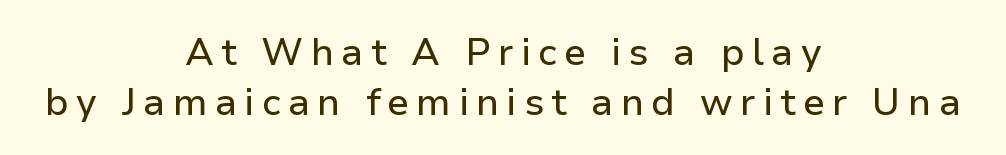
Q: Is the text italic (slanted)? A: No, it is upright.
Q: Is the typeface a serif or a sans-serif typeface? A: Sans-serif.
Q: Is the text underlined? A: No.
Q: How is the paragraph aligned? A: Centered.
Q: Is the spacing between lines tight, normal or loose? A: Normal.
Q: Width (condensed, normal, or wide)? A: Normal.
Q: Stroke contrast? A: Low.
Q: x-height? A: Medium.
Q: Monospaced? A: No.
